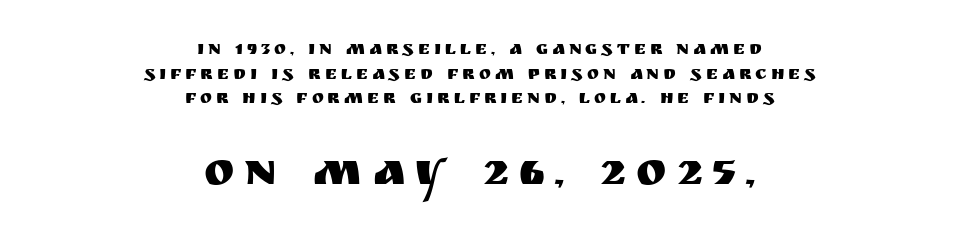
The rows are spaced the way most documents space them. Just letters on the line, the space beneath them empty. This is sans-serif lettering, the kind often seen on screens and signage. Think of a printed novel: that variable character pitch is what you see here. Reading down the block, each line starts at a different indent, mirrored at its end.
